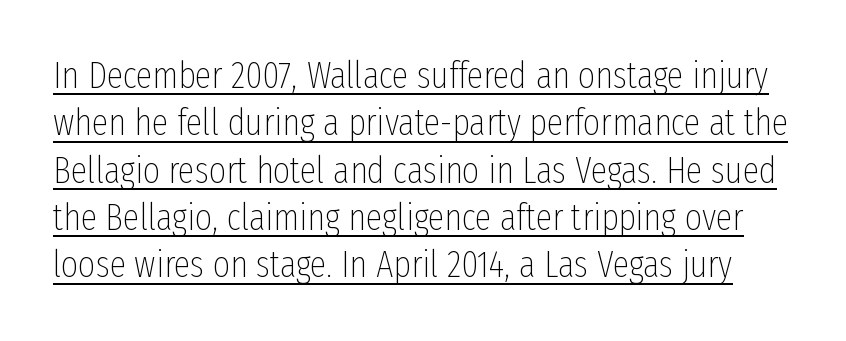
{"serif": "no", "italic": "no", "bold": "no", "weight": "thin", "width": "condensed", "stroke_contrast": "low", "x_height": "medium", "monospaced": "no", "underline": "yes", "line_spacing": "normal", "line_spacing_ratio": 1.28, "letter_spacing": "normal", "letter_spacing_em": 0.0, "glyph_px": 37}
